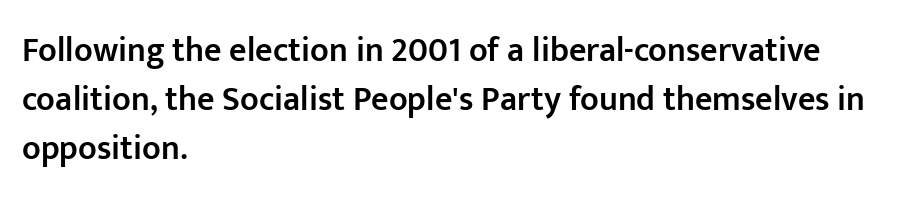
{"serif": "no", "italic": "no", "bold": "semi", "weight": "semibold", "width": "normal", "stroke_contrast": "low", "x_height": "medium", "monospaced": "no", "underline": "no", "align": "left", "line_spacing": "normal", "line_spacing_ratio": 1.44, "letter_spacing": "normal", "letter_spacing_em": 0.0, "glyph_px": 34}
